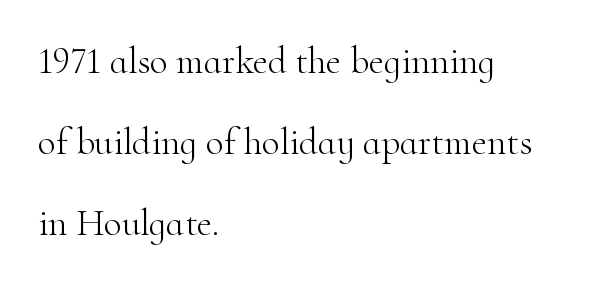
Q: Is the text bold? A: No.
Q: Is the text italic (slanted)? A: No, it is upright.
Q: Is the typeface a serif or a sans-serif typeface? A: Serif.
Q: Is the text underlined? A: No.
Q: How is the paragraph aligned? A: Left-aligned.
Q: Is the spacing between letters normal or unusually wide? A: Normal.
Q: Is the spacing between lines tight, normal or loose? A: Loose.
Q: Width (condensed, normal, or wide)? A: Normal.
Q: Stroke contrast? A: High.
Q: x-height? A: Small.
Q: Monospaced? A: No.
